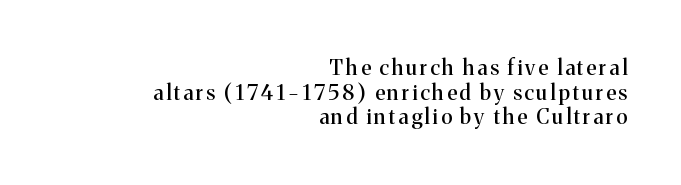
Q: Is the text italic (slanted)? A: No, it is upright.
Q: Is the text underlined? A: No.
Q: How is the paragraph aligned? A: Right-aligned.
